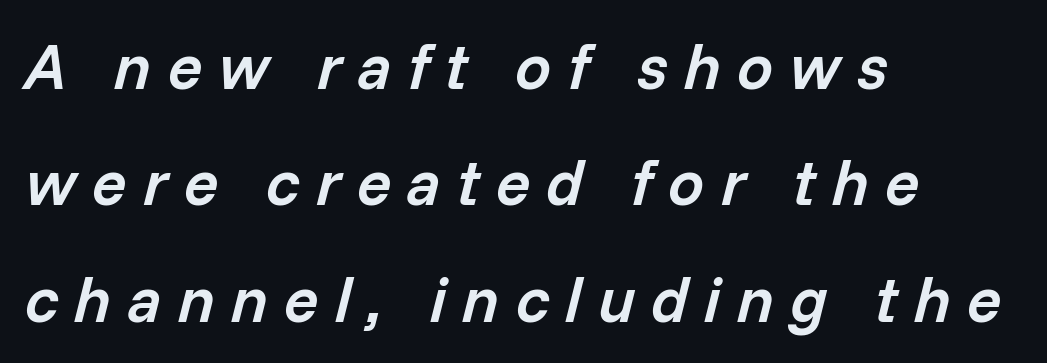
Q: Is the text bold? A: Semi-bold.
Q: Is the text italic (slanted)? A: Yes, it leans right by about 14 degrees.
Q: Is the text underlined? A: No.
Q: How is the paragraph aligned? A: Left-aligned.
Q: Is the spacing between letters normal or unusually wide? A: Unusually wide.
Q: Width (condensed, normal, or wide)? A: Normal.
Q: Stroke contrast? A: Low.
Q: x-height? A: Medium.
Q: Monospaced? A: No.
